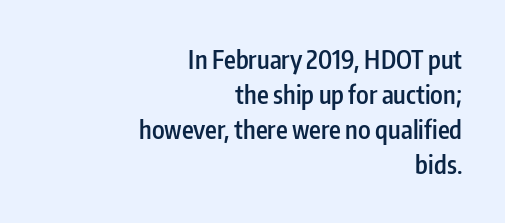
The image shows 25 px text type, upright; set right-aligned, normal line spacing (1.4x), normal letter spacing, not underlined.
